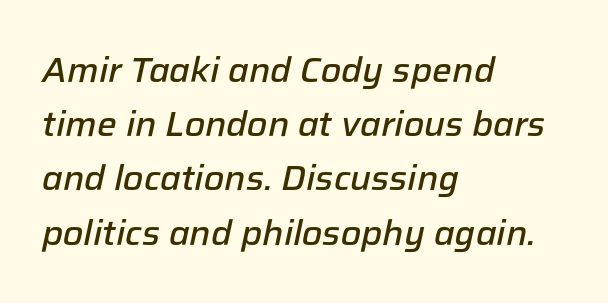
Q: Is the text bold? A: Semi-bold.
Q: Is the text italic (slanted)? A: Yes, it leans right by about 12 degrees.
Q: Is the text underlined? A: No.
Q: How is the paragraph aligned? A: Left-aligned.
Q: Is the spacing between letters normal or unusually wide? A: Normal.
Q: Is the spacing between lines tight, normal or loose? A: Normal.
Q: Width (condensed, normal, or wide)? A: Normal.
Q: Stroke contrast? A: Low.
Q: x-height? A: Medium.
Q: Monospaced? A: No.
